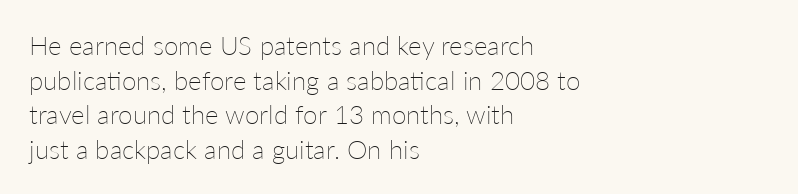
No chunkiness to these letters — they're not bold. A classic flush-left, rag-right setting is used for this passage. One glance says typical: line gaps are just what's usual. The letters sit at their default tracking, neither squeezed nor spread.
